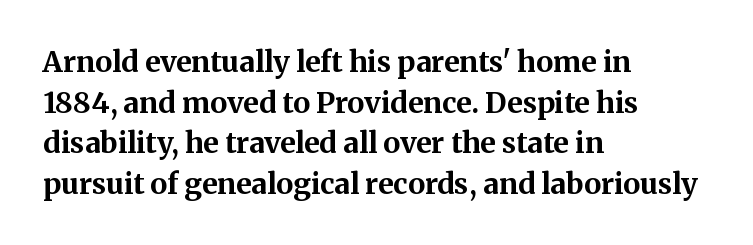
{"serif": "yes", "italic": "no", "bold": "yes", "weight": "bold", "width": "normal", "stroke_contrast": "medium", "x_height": "medium", "monospaced": "no", "underline": "no", "align": "left", "line_spacing": "normal", "line_spacing_ratio": 1.4, "letter_spacing": "normal", "letter_spacing_em": 0.0, "glyph_px": 29}
